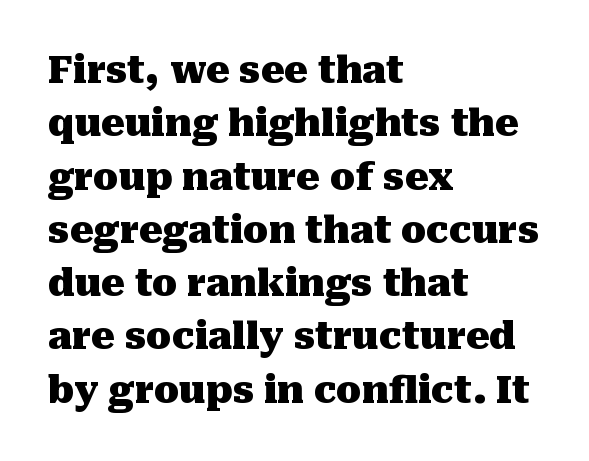
The text block is weighted toward the left margin, trailing off unevenly rightward. Think of a printed novel: that variable character pitch is what you see here. Nobody drew a line under any word here. Summary of vertical rhythm: regular, with standard interline spacing.
